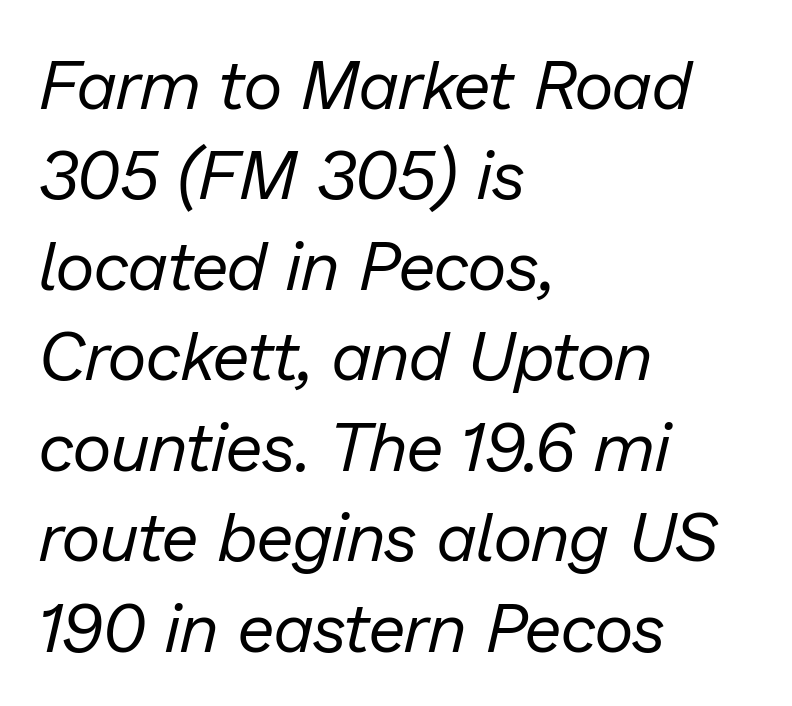
{"italic": "yes", "lean": "right", "slant_degrees": 13, "bold": "no", "weight": "regular", "width": "normal", "stroke_contrast": "low", "x_height": "medium", "monospaced": "no", "underline": "no", "align": "left", "line_spacing": "normal", "line_spacing_ratio": 1.33, "letter_spacing": "normal", "letter_spacing_em": 0.0, "glyph_px": 68}
